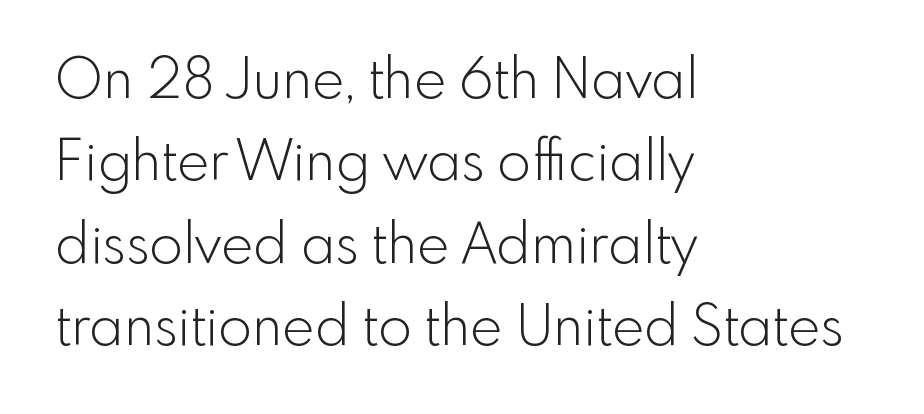
The image shows 55 px light sans-serif type, upright; set left-aligned, normal line spacing (1.5x), normal letter spacing, not underlined; a small x-height.
